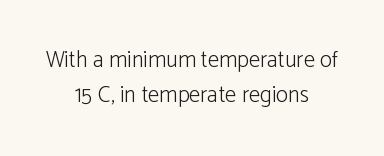
The image shows 23 px text type, upright; set centered, normal line spacing (1.52x), normal letter spacing, not underlined.
